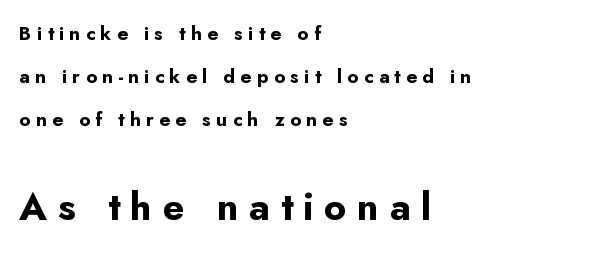
The image shows 38 px bold sans-serif type, upright; set left-aligned, loose line spacing (2.27x), unusually wide letter spacing (+0.28 em), not underlined; the second (bottom) block is 2.0x larger; low stroke contrast and a small x-height.
